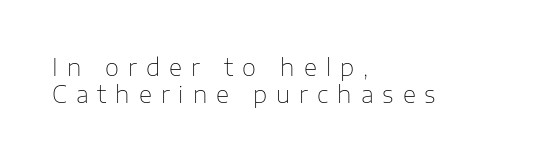
Q: Is the text bold? A: No.
Q: Is the text italic (slanted)? A: No, it is upright.
Q: Is the text underlined? A: No.
Q: How is the paragraph aligned? A: Left-aligned.
Q: Is the spacing between letters normal or unusually wide? A: Unusually wide.
